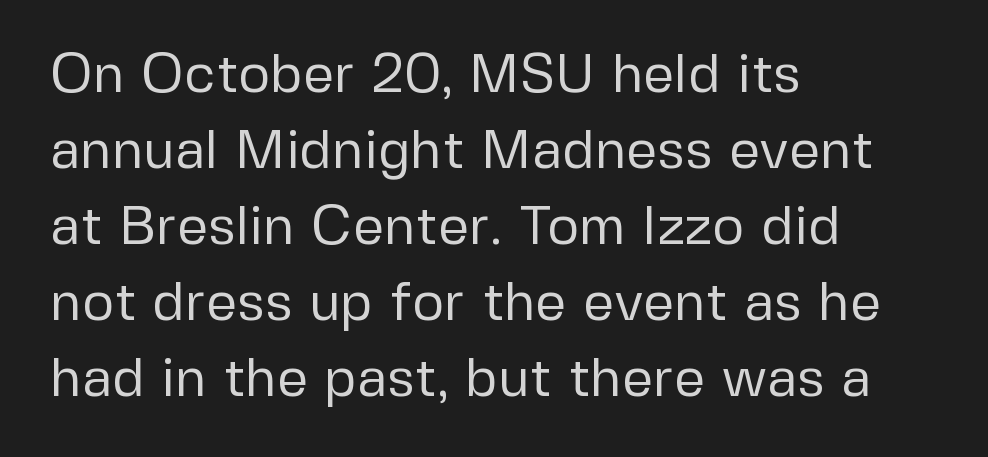
The image shows 55 px regular-weight sans-serif type, upright; set left-aligned, normal line spacing (1.38x), normal letter spacing, not underlined; low stroke contrast and a medium x-height.
